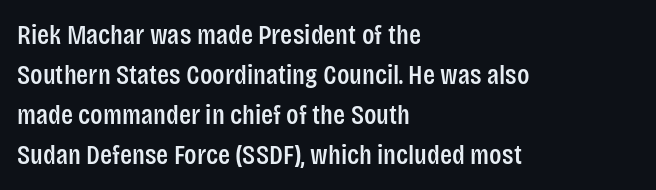
The image shows 28 px condensed sans-serif type, upright; set left-aligned, normal line spacing (1.43x), normal letter spacing, not underlined; low stroke contrast and a large x-height.
